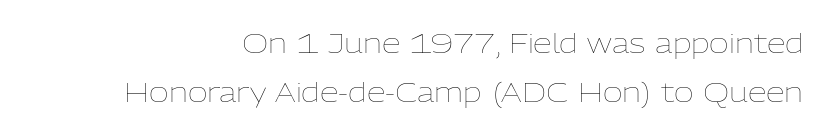
{"italic": "no", "bold": "no", "underline": "no", "line_spacing_ratio": 1.81, "letter_spacing": "normal", "letter_spacing_em": 0.0, "glyph_px": 27}
